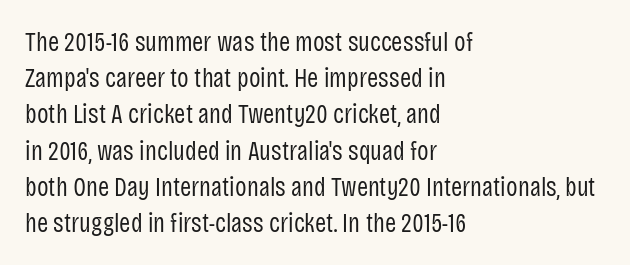
The image shows 27 px text type, upright; set left-aligned, normal line spacing (1.34x), normal letter spacing, not underlined.
